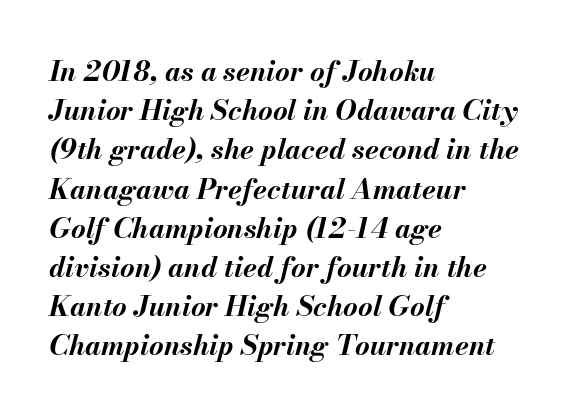
{"italic": "yes", "lean": "right", "slant_degrees": 13, "bold": "yes", "weight": "bold", "width": "normal", "stroke_contrast": "medium", "x_height": "small", "monospaced": "no", "underline": "no", "align": "left", "line_spacing": "normal", "line_spacing_ratio": 1.4, "letter_spacing": "normal", "letter_spacing_em": 0.0, "glyph_px": 28}
